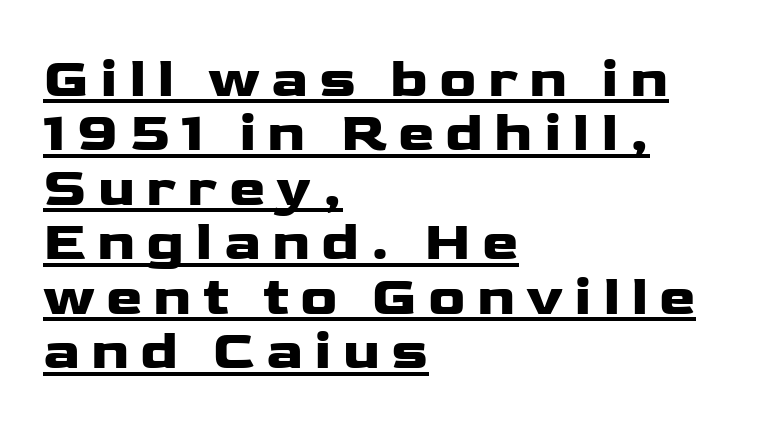
Each letter's strokes conclude bluntly, with no projecting serifs. These lines are set flush left with a ragged right edge. Descenders here cross a horizontal rule under the line. Each letter keeps its own natural width here, so spacing adapts to shape.
